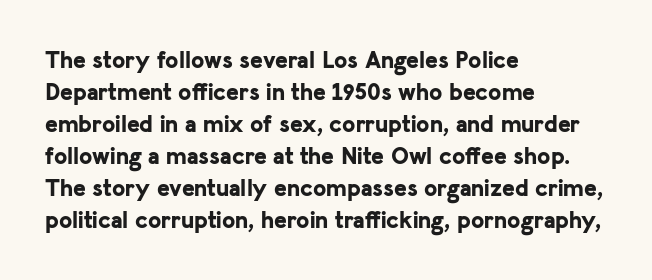
{"italic": "no", "bold": "yes", "underline": "no", "align": "left", "line_spacing": "normal", "line_spacing_ratio": 1.33, "letter_spacing": "normal", "letter_spacing_em": 0.0, "glyph_px": 24}
